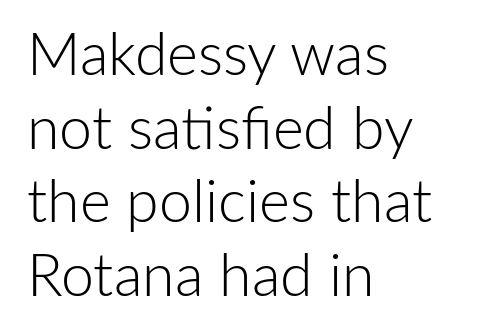
Nope, not italic — everything's standing straight. The tracking reads as untouched default to a designer's eye. A typesetter would call this leading conventional body-copy spacing. Are there feet on the stems? There aren't — it's a sans. The face used here is proportionally spaced, like ordinary book or web type. Heaviness? Minimal to ordinary, like unemphasized prose.
